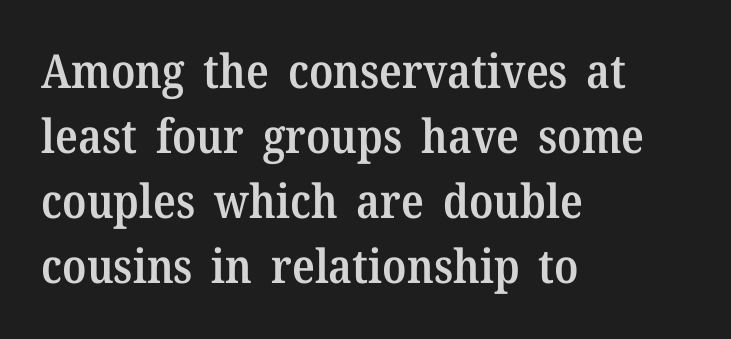
{"serif": "yes", "italic": "no", "bold": "semi", "weight": "semibold", "width": "normal", "stroke_contrast": "medium", "x_height": "medium", "monospaced": "no", "underline": "no", "align": "left", "line_spacing": "normal", "line_spacing_ratio": 1.38, "letter_spacing": "normal", "letter_spacing_em": 0.0, "glyph_px": 47}
